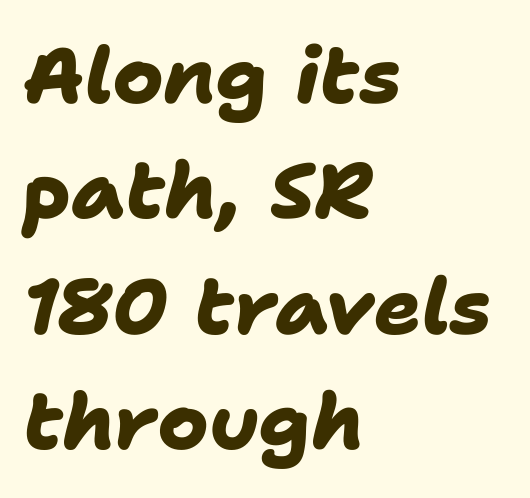
The image shows 78 px heavy sans-serif type; set left-aligned, normal line spacing (1.48x), normal letter spacing, not underlined; low stroke contrast and a medium x-height.
